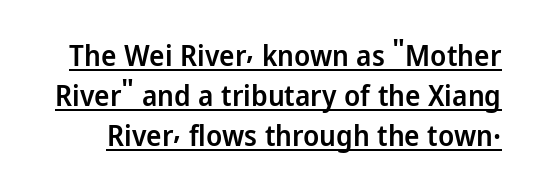
The image shows 29 px semibold sans-serif type, upright; set normal line spacing (1.38x), normal letter spacing, underlined; low stroke contrast and a medium x-height.
